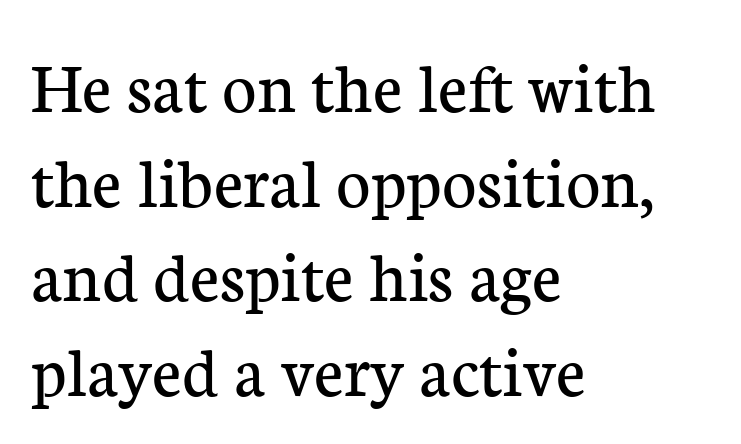
{"serif": "yes", "italic": "no", "bold": "no", "weight": "regular", "width": "normal", "stroke_contrast": "low", "x_height": "medium", "monospaced": "no", "underline": "no", "align": "left", "line_spacing": "normal", "line_spacing_ratio": 1.28, "letter_spacing": "normal", "letter_spacing_em": 0.0, "glyph_px": 74}
